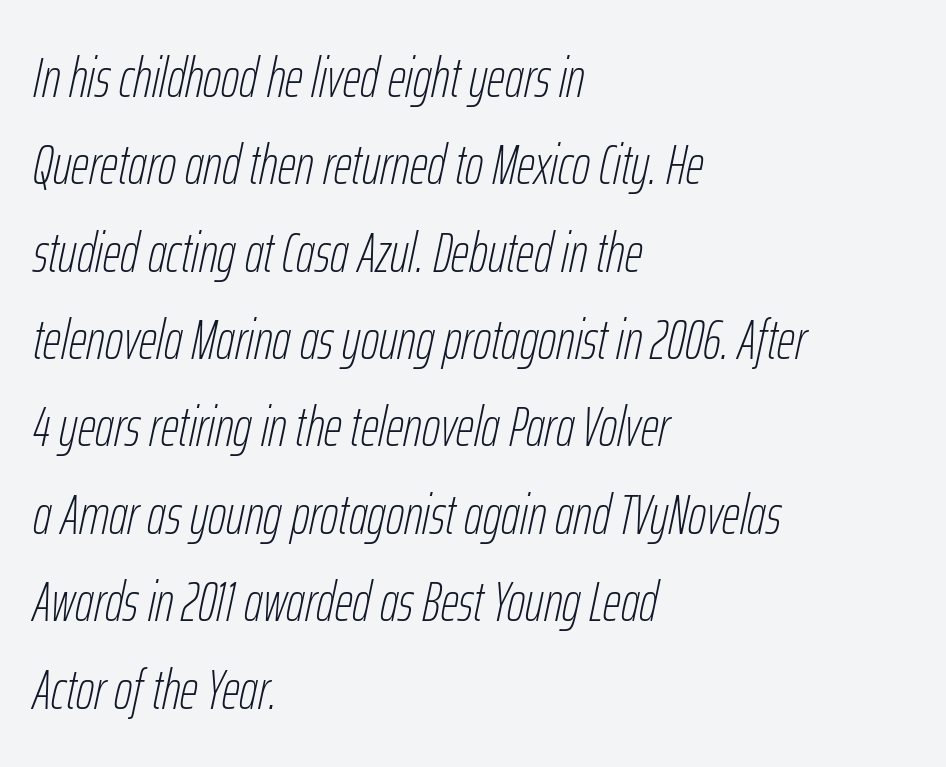
The image shows 56 px thin, condensed type, italic (leaning right); set left-aligned, normal line spacing (1.56x), normal letter spacing, not underlined; low stroke contrast and a medium x-height.
